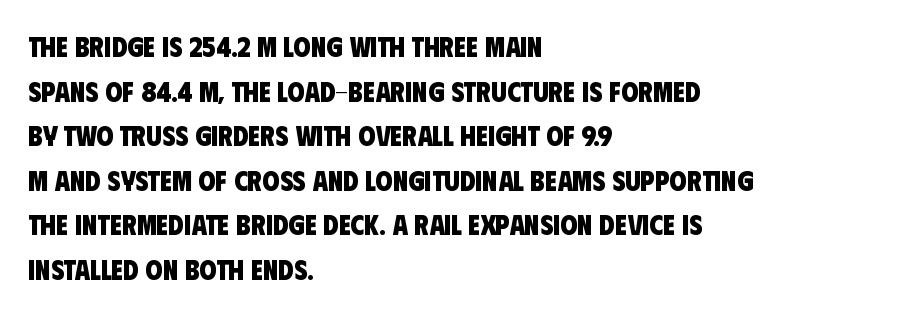
{"serif": "no", "bold": "yes", "weight": "heavy", "width": "condensed", "stroke_contrast": "low", "x_height": "large", "monospaced": "no", "underline": "no", "align": "left", "line_spacing": "normal", "line_spacing_ratio": 1.59, "letter_spacing": "normal", "letter_spacing_em": 0.0, "glyph_px": 28}
